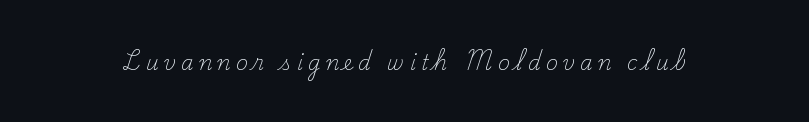
Short note: letters widely spaced. The passage shown is not underscored anywhere. This is not heavy type; no bold has been used.
